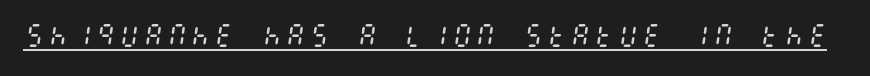
The image shows 25 px text type, italic (leaning right); set underlined.
